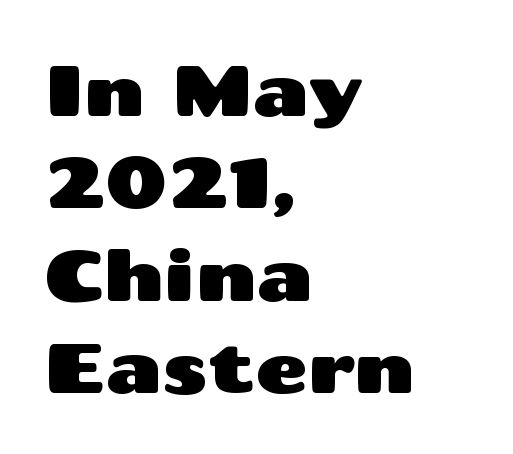
{"serif": "no", "italic": "no", "width": "wide", "stroke_contrast": "medium", "x_height": "medium", "monospaced": "no", "underline": "no", "align": "left", "line_spacing": "normal", "line_spacing_ratio": 1.3, "letter_spacing": "normal", "letter_spacing_em": 0.0, "glyph_px": 71}
